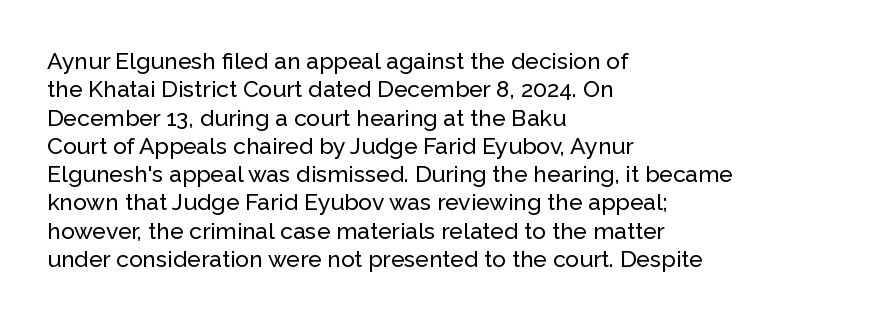
The image shows 23 px text type, upright; set left-aligned, line spacing 1.23x, normal letter spacing, not underlined.
